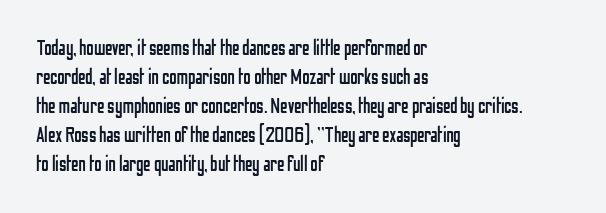
Q: Is the text bold? A: No.
Q: Is the text italic (slanted)? A: No, it is upright.
Q: Is the text underlined? A: No.
Q: How is the paragraph aligned? A: Left-aligned.
Q: Is the spacing between letters normal or unusually wide? A: Normal.
Q: Is the spacing between lines tight, normal or loose? A: Normal.
